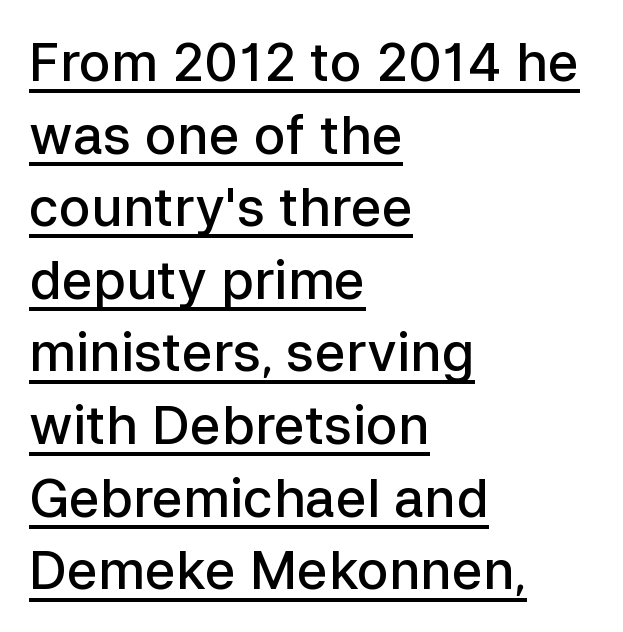
The image shows 53 px semibold sans-serif type, upright; set left-aligned, normal line spacing (1.37x), normal letter spacing, underlined; low stroke contrast and a medium x-height.
